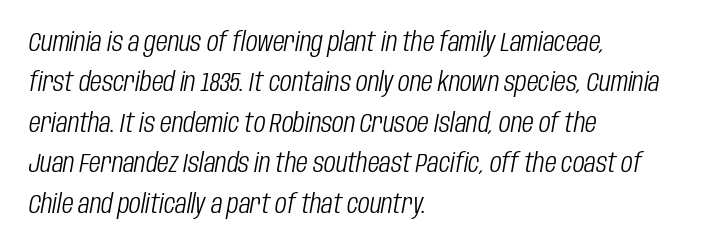
The leading is moderate, giving the passage an even texture. Underline: absent. The letters are slanted; this is an italic face. Heft: none added — not bold. Each line starts at the same left margin while the right side varies. Short note: letters normally spaced.
